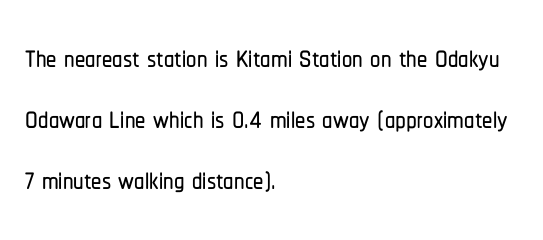
The image shows 41 px condensed sans-serif type, upright; set left-aligned, normal line spacing (1.49x), normal letter spacing, not underlined; low stroke contrast and a medium x-height.
